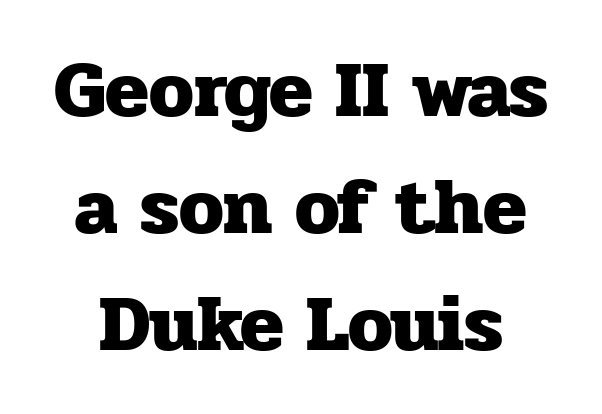
The image shows 80 px heavy serif type, upright; set centered, normal line spacing (1.46x), normal letter spacing, not underlined; low stroke contrast and a medium x-height.
